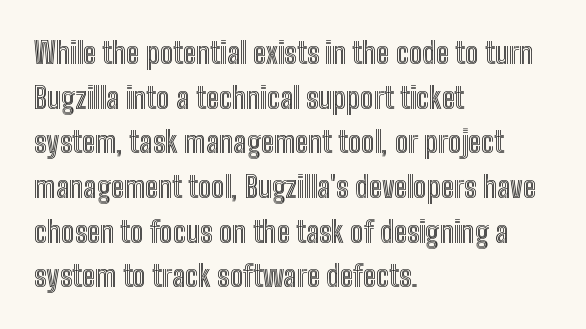
Q: Is the text italic (slanted)? A: No, it is upright.
Q: Is the text underlined? A: No.
Q: How is the paragraph aligned? A: Left-aligned.
Q: Is the spacing between letters normal or unusually wide? A: Normal.
Q: Is the spacing between lines tight, normal or loose? A: Normal.
Q: Width (condensed, normal, or wide)? A: Condensed.
Q: x-height? A: Medium.
Q: Monospaced? A: No.
